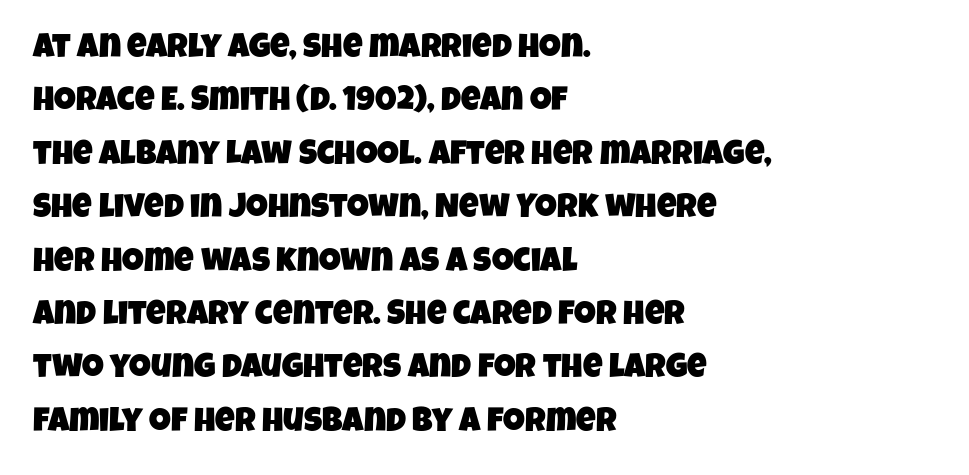
{"serif": "no", "width": "condensed", "stroke_contrast": "low", "x_height": "large", "monospaced": "no", "underline": "no", "align": "left", "line_spacing": "normal", "line_spacing_ratio": 1.57, "letter_spacing": "normal", "letter_spacing_em": 0.0, "glyph_px": 34}
